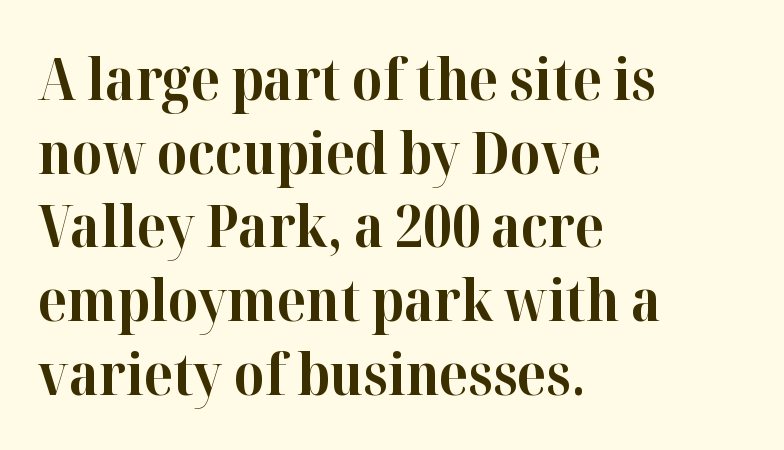
The type is set solid horizontally, with unmodified tracking. Unlike a clean sans, this face finishes its strokes with serifs. Every character sits straight up, as roman type does. Chunky letters — that's bold for sure.
